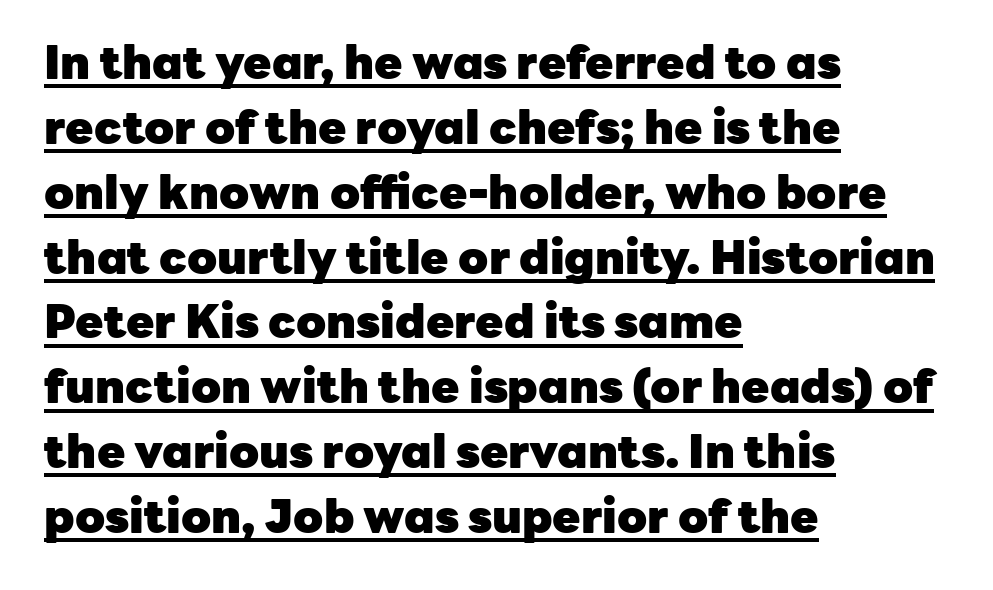
Vertical spacing — default. Classification — sans serif. A typesetter would call this zero additional tracking. No italicization has been applied; the sample stays upright.
